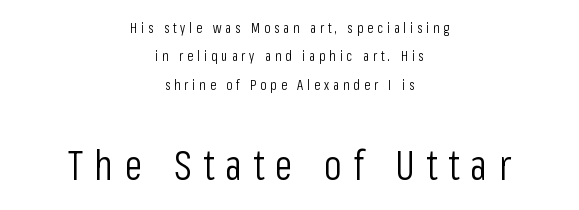
The image shows 41 px light, condensed sans-serif type, upright; set centered, loose line spacing (2.02x), unusually wide letter spacing (+0.28 em), not underlined; the second (bottom) block is 2.93x larger; low stroke contrast and a medium x-height.
